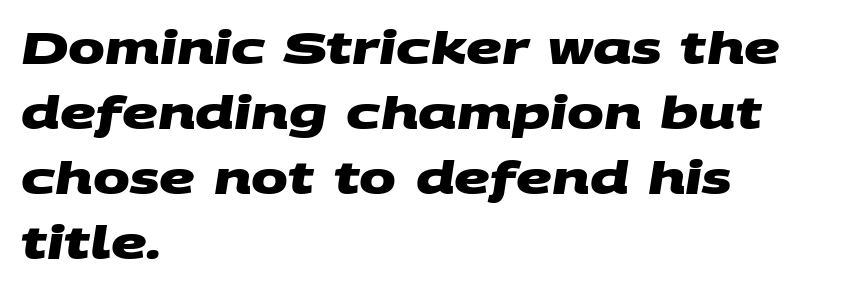
The letters advance in unequal steps, a hallmark of proportional type. Summary of vertical rhythm: regular, with standard interline spacing. Letterform terminals end flat and unadorned throughout the passage. Compared with typical body copy, the letter spacing here is the same. One-word summary of the alignment: left.
